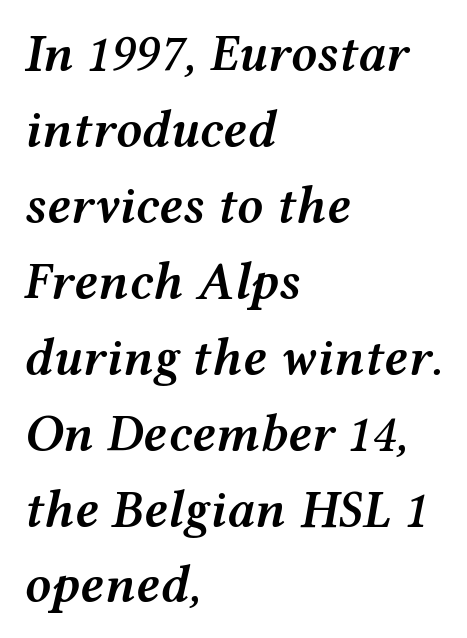
{"italic": "yes", "lean": "right", "slant_degrees": 12, "bold": "semi", "weight": "semibold", "width": "wide", "stroke_contrast": "medium", "x_height": "medium", "monospaced": "no", "underline": "no", "align": "left", "line_spacing": "normal", "line_spacing_ratio": 1.46, "letter_spacing": "normal", "letter_spacing_em": 0.0, "glyph_px": 52}
